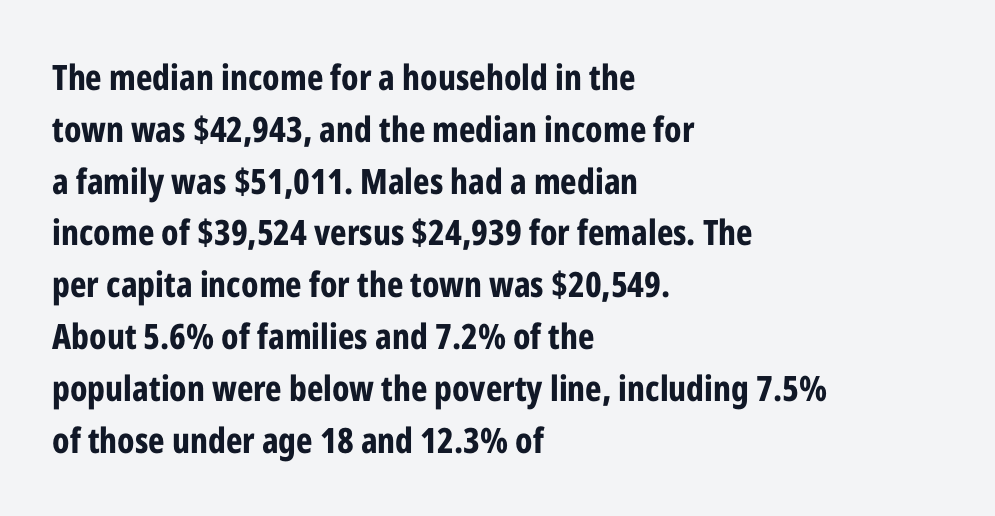
Spacing between characters is what you'd get straight out of the box. Each new line begins a customary step beneath the previous one. Is the type bold? Yes — the strokes are clearly thick and heavy. This is sans-serif lettering, the kind often seen on screens and signage.
